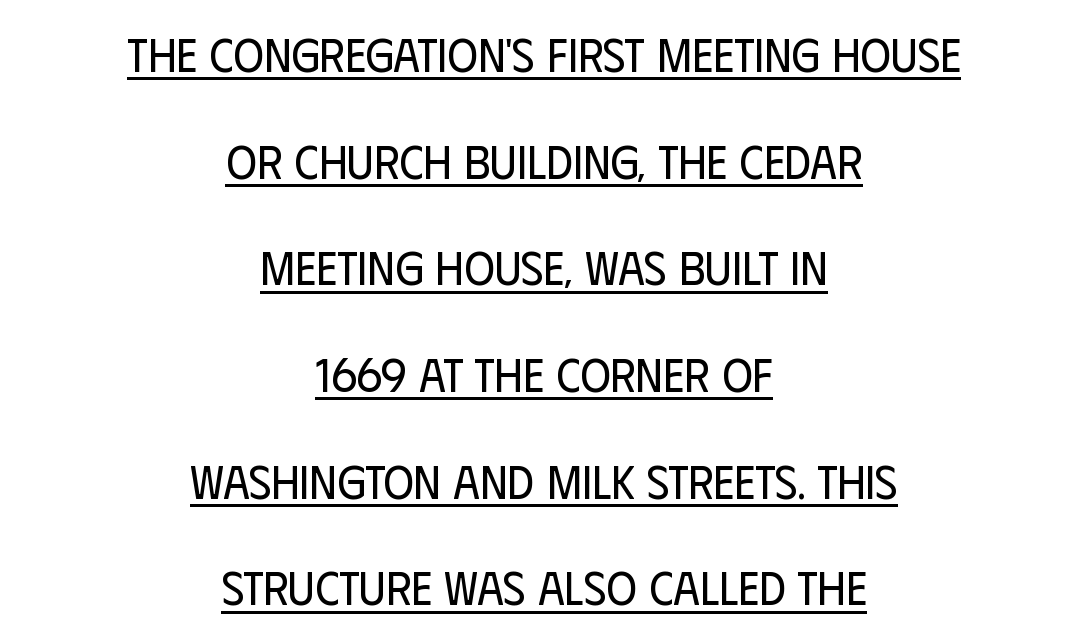
I'd call this a sans setting — the letters go barefoot. Vertically, the passage feels expansive, rows floating well apart. Is the letter spacing exaggerated? No — it looks like the ordinary default. The face used here is proportionally spaced, like ordinary book or web type.
